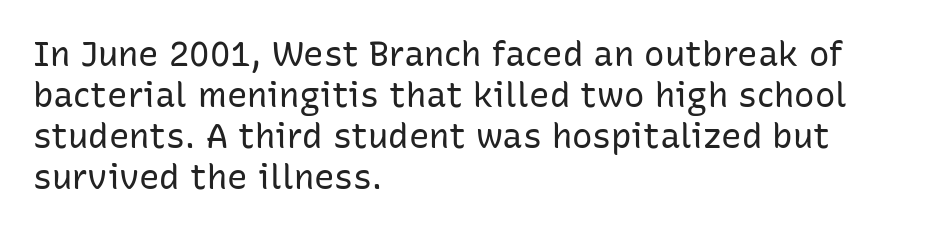
{"serif": "no", "italic": "no", "bold": "no", "weight": "regular", "width": "normal", "stroke_contrast": "low", "x_height": "medium", "monospaced": "no", "underline": "no", "align": "left", "line_spacing_ratio": 1.21, "letter_spacing": "normal", "letter_spacing_em": 0.0, "glyph_px": 34}
